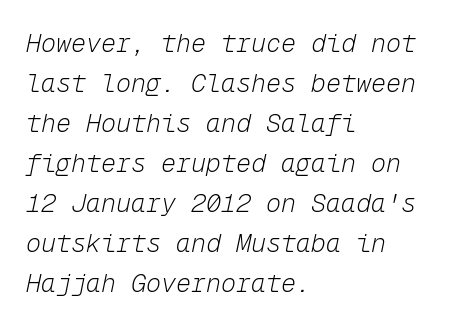
Q: Is the text bold? A: No.
Q: Is the text italic (slanted)? A: Yes, it leans right by about 12 degrees.
Q: Is the text underlined? A: No.
Q: How is the paragraph aligned? A: Left-aligned.
Q: Is the spacing between letters normal or unusually wide? A: Normal.
Q: Is the spacing between lines tight, normal or loose? A: Normal.
